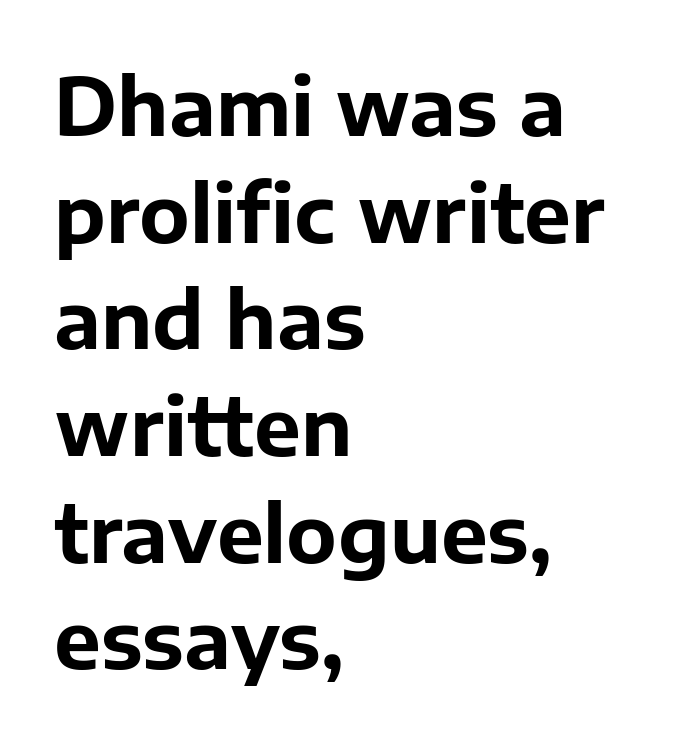
The rendering uses natural spacing where letterforms have individual widths. Characters remain perfectly vertical along every line. The horizontal fit of the characters is conventional and even. Interline gaps are of average width in this sample. Nobody drew a line under any word here.
